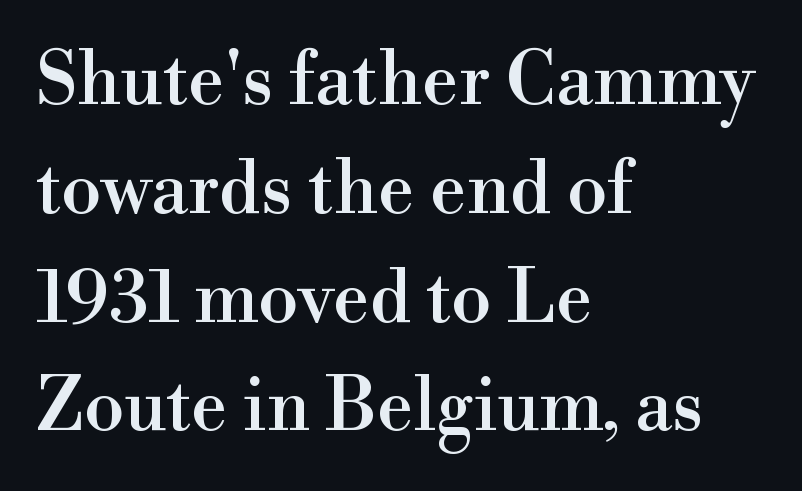
The rendering keeps characters at their native spacing. Each new line begins a customary step beneath the previous one. Style check: upright. A student would call this left alignment; a typographer would say flush left, rag right. Anything drawn beneath the words? Only blank space.
